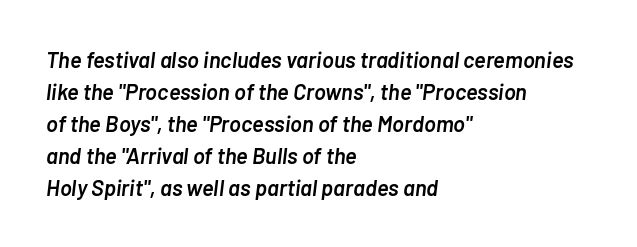
{"italic": "yes", "lean": "right", "slant_degrees": 7, "bold": "semi", "underline": "no", "align": "left", "line_spacing": "normal", "line_spacing_ratio": 1.45, "letter_spacing": "normal", "letter_spacing_em": 0.0, "glyph_px": 22}
